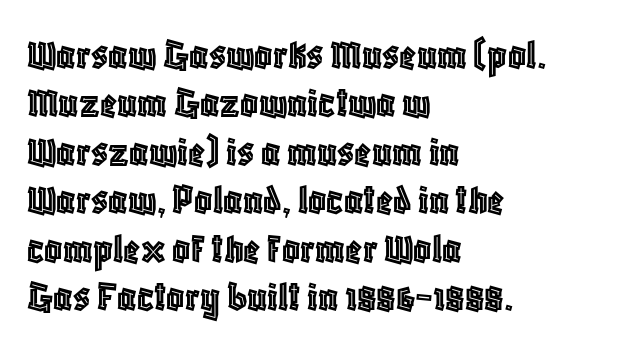
The image shows 44 px condensed type, upright; set left-aligned, tight line spacing (1.1x), normal letter spacing, not underlined; a large x-height.
